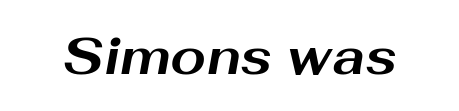
Its strokes are broad and dark, the hallmark of bold type. Each row of text sits above clean, open space. The text carries the slant typical of an italic or oblique font. Each word holds together tightly as a unit, with standard inter-letter gaps.
